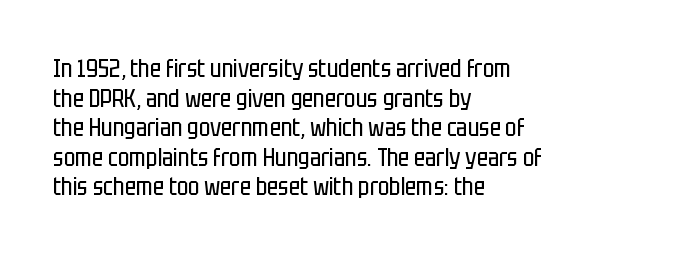
The image shows 24 px text type, upright; set left-aligned, line spacing 1.23x, normal letter spacing, not underlined.
